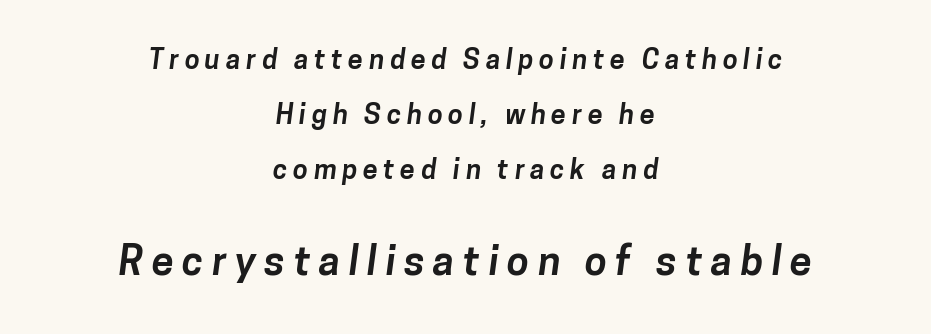
{"serif": "no", "bold": "yes", "weight": "bold", "width": "normal", "stroke_contrast": "low", "x_height": "medium", "monospaced": "no", "underline": "no", "align": "center", "line_spacing": "loose", "line_spacing_ratio": 2.04, "letter_spacing": "wide", "letter_spacing_em": 0.21, "larger_block": "second", "size_ratio": 1.48, "glyph_px": 40}
